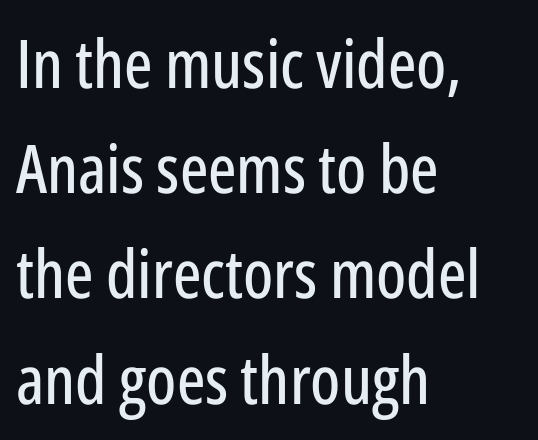
The lines sit at an ordinary, default distance from one another. The text block is weighted toward the left margin, trailing off unevenly rightward. Italic: no, the glyphs are upright roman. No feet cap the strokes, marking this as sans-serif type.
